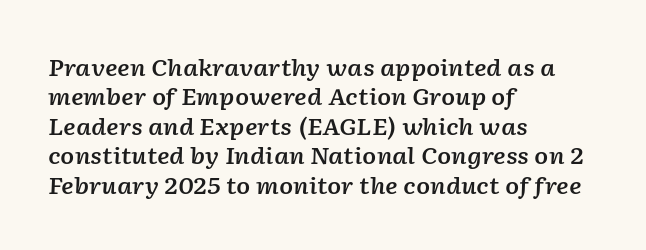
{"italic": "yes", "lean": "right", "slant_degrees": 2, "bold": "semi", "underline": "no", "align": "left", "line_spacing": "normal", "line_spacing_ratio": 1.28, "letter_spacing": "normal", "letter_spacing_em": 0.0, "glyph_px": 23}
